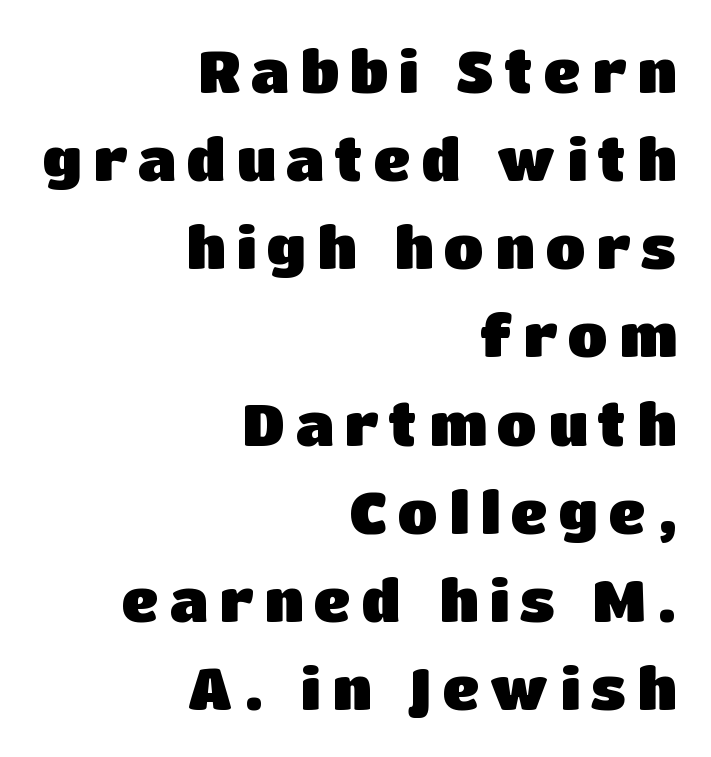
Characters remain perfectly vertical along every line. Here the designer chose a conventional face with non-uniform glyph widths. Is this a sans? Yes — the strokes have no serifs. The designer left line spacing at the default. The space beneath each line is pristine and unruled.
